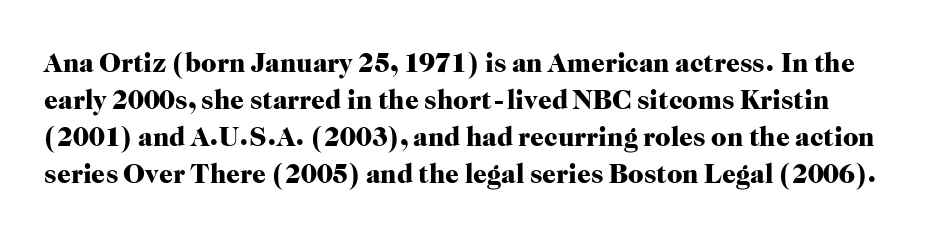
Q: Is the text bold? A: Yes.
Q: Is the text italic (slanted)? A: No, it is upright.
Q: Is the text underlined? A: No.
Q: Is the spacing between letters normal or unusually wide? A: Normal.
Q: Is the spacing between lines tight, normal or loose? A: Normal.
